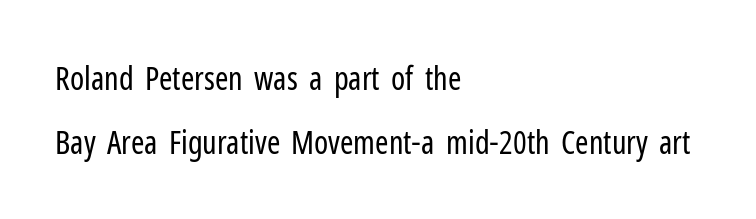
Is there much room between lines? Yes — plenty of vertical air separates them. Clear beneath every line of the passage. This sample uses a sans-serif face. Glyph-to-glyph distance matches everyday printed text. This sample has the flowing, uneven cadence of proportional lettering. Caption: multi-line text, flush left, ragged right.
